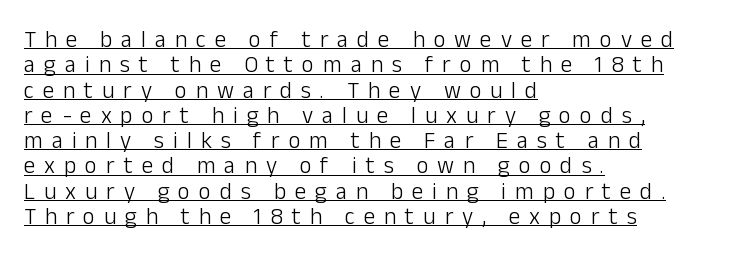
The font is comparable to plain body text, perhaps lighter. Tall strokes in this sample are plumb rather than angled. The paragraph has a hard left edge and a soft right edge. Caption: lettering with a line underneath. Caption: expanded tracking, letters set apart. Interline gaps are noticeably narrow in this sample.
